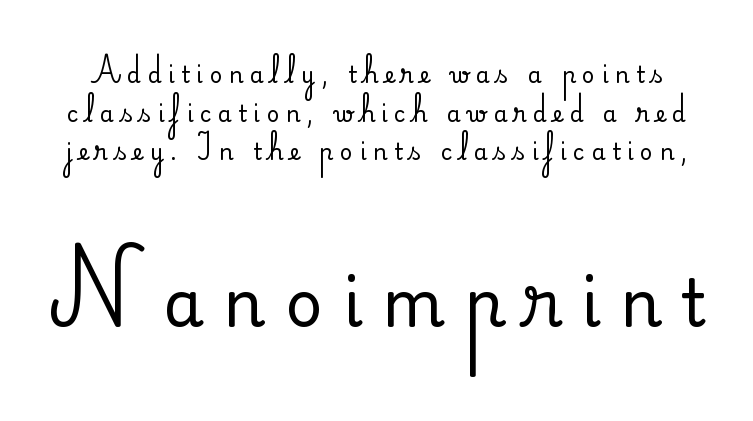
The image shows 65 px serif type, upright; set line spacing 1.76x, unusually wide letter spacing (+0.3 em), not underlined; the second (bottom) block is 2.95x larger; medium stroke contrast and a small x-height.
